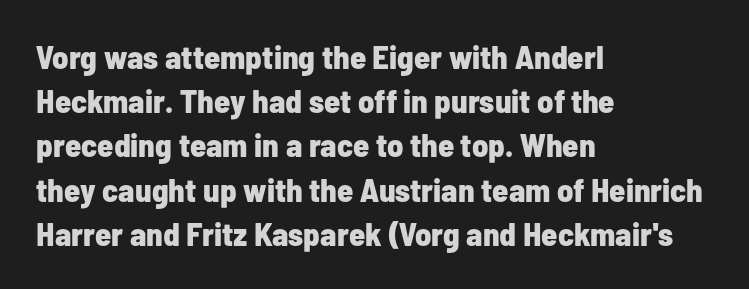
The image shows 33 px bold, condensed sans-serif type, upright; set left-aligned, normal line spacing (1.34x), normal letter spacing, not underlined; low stroke contrast and a medium x-height.
